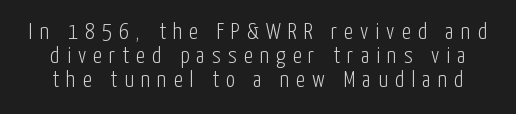
{"italic": "no", "bold": "no", "underline": "no", "line_spacing": "tight", "line_spacing_ratio": 1.04, "letter_spacing": "wide", "letter_spacing_em": 0.31, "glyph_px": 23}
